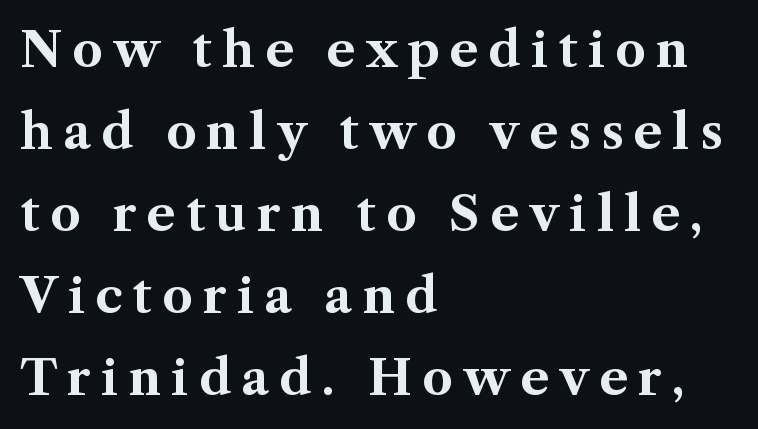
The image shows 48 px bold serif type, upright; set left-aligned, line spacing 1.71x, unusually wide letter spacing (+0.21 em), not underlined; medium stroke contrast and a medium x-height.
